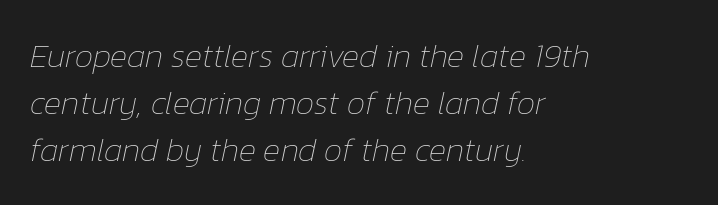
Q: Is the text bold? A: No.
Q: Is the text italic (slanted)? A: Yes, it leans right by about 12 degrees.
Q: Is the text underlined? A: No.
Q: How is the paragraph aligned? A: Left-aligned.
Q: Is the spacing between letters normal or unusually wide? A: Normal.
Q: Is the spacing between lines tight, normal or loose? A: Normal.
Q: Width (condensed, normal, or wide)? A: Normal.
Q: Stroke contrast? A: Low.
Q: x-height? A: Medium.
Q: Monospaced? A: No.
